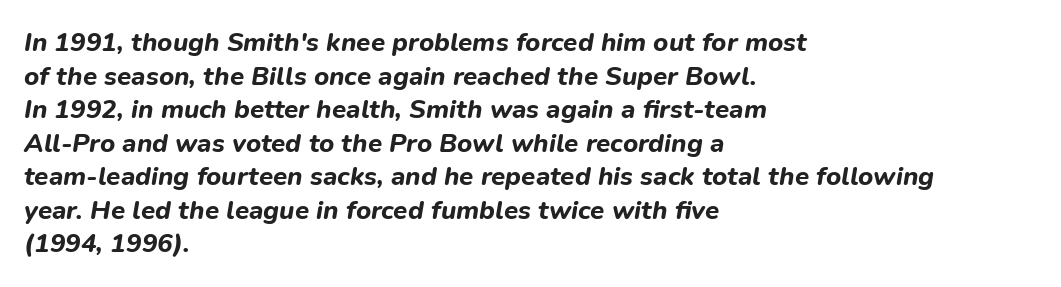
The typography opts for an oblique posture over an upright one. The face used here is rendered with its standard letterfit. The text block is weighted toward the left margin, trailing off unevenly rightward. Clear beneath every line of the passage. These words are printed bold, with thick strokes throughout. The passage shown stacks its lines at a standard gap.
